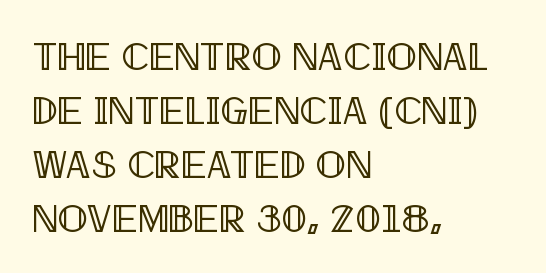
The image shows 40 px condensed type, upright; set left-aligned, normal line spacing (1.35x), normal letter spacing, not underlined; a large x-height.
